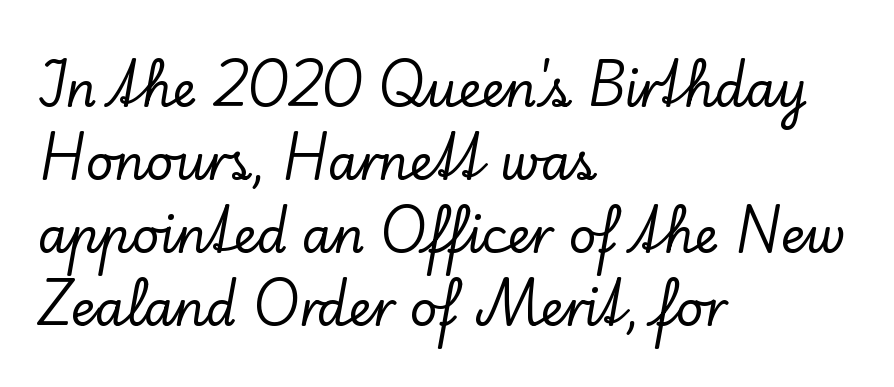
You could not count columns in this text — the font is proportionally spaced. Horizontal bands of white between lines are of average thickness. Glance below the letters and you will spot only blank space.
